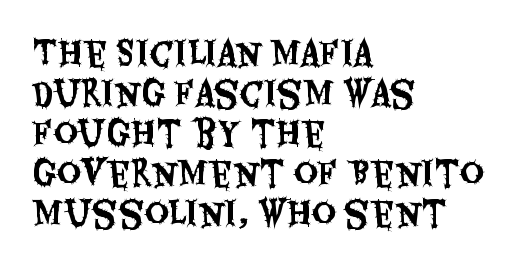
The image shows 33 px condensed sans-serif type, upright; set left-aligned, line spacing 1.21x, normal letter spacing, not underlined; medium stroke contrast and a large x-height.
